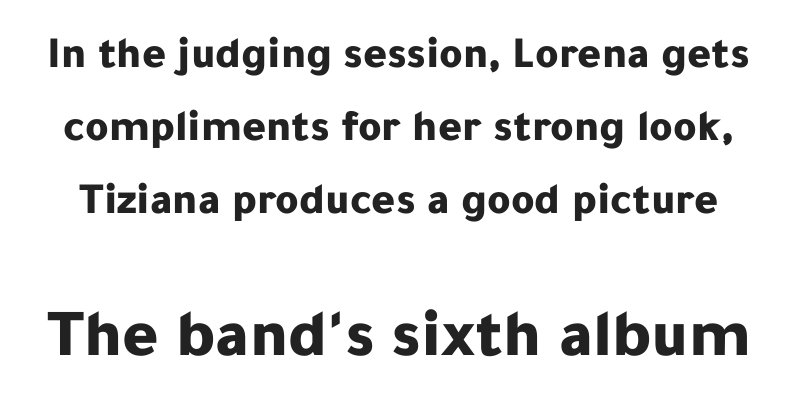
{"serif": "no", "italic": "no", "bold": "yes", "weight": "bold", "width": "normal", "stroke_contrast": "low", "x_height": "medium", "monospaced": "no", "underline": "no", "line_spacing": "normal", "line_spacing_ratio": 1.62, "letter_spacing": "normal", "letter_spacing_em": 0.0, "larger_block": "second", "size_ratio": 1.51, "glyph_px": 68}
